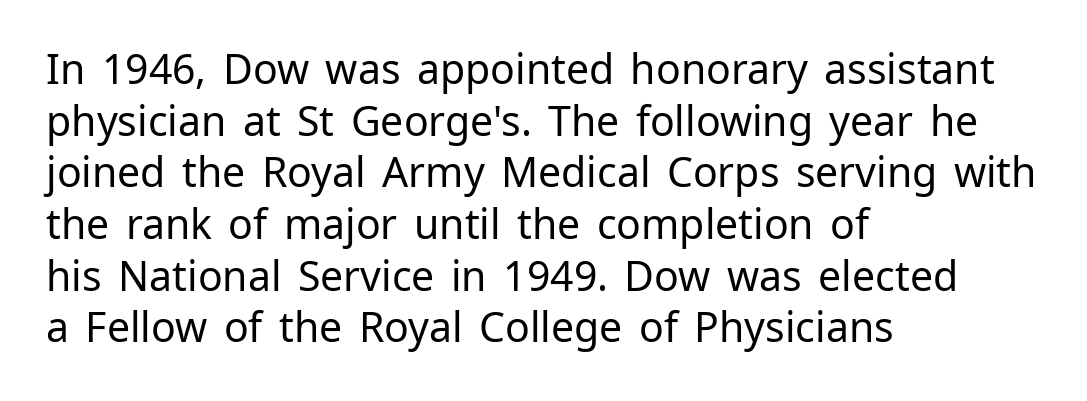
Q: Is the text bold? A: No.
Q: Is the text italic (slanted)? A: No, it is upright.
Q: Is the typeface a serif or a sans-serif typeface? A: Sans-serif.
Q: Is the text underlined? A: No.
Q: How is the paragraph aligned? A: Left-aligned.
Q: Is the spacing between letters normal or unusually wide? A: Normal.
Q: Is the spacing between lines tight, normal or loose? A: Normal.
Q: Width (condensed, normal, or wide)? A: Normal.
Q: Stroke contrast? A: Low.
Q: x-height? A: Medium.
Q: Monospaced? A: No.
